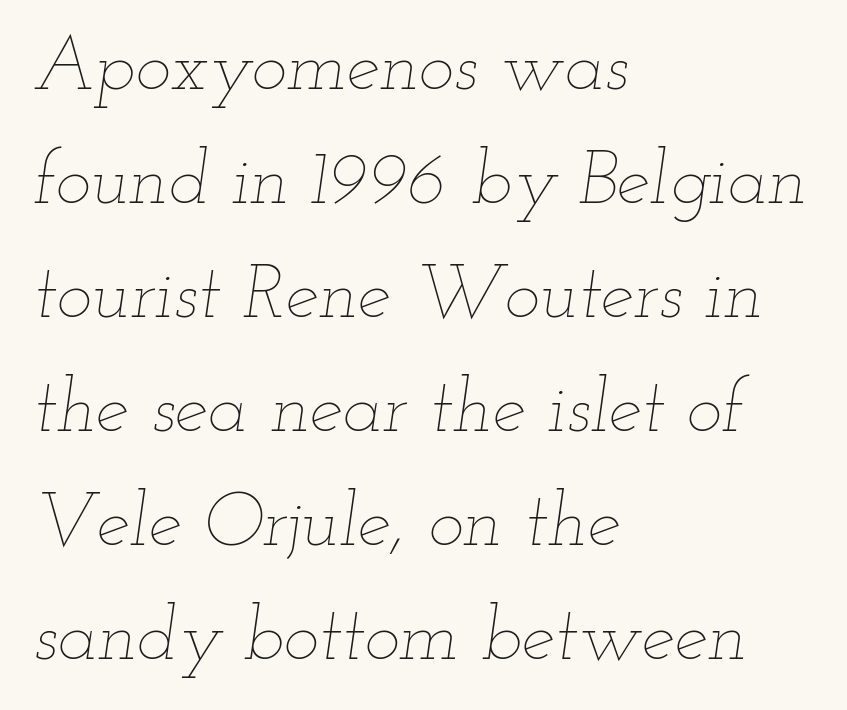
{"italic": "yes", "lean": "right", "slant_degrees": 12, "bold": "no", "weight": "thin", "width": "wide", "stroke_contrast": "low", "x_height": "small", "monospaced": "no", "underline": "no", "align": "left", "line_spacing": "normal", "line_spacing_ratio": 1.52, "letter_spacing": "normal", "letter_spacing_em": 0.0, "glyph_px": 75}
